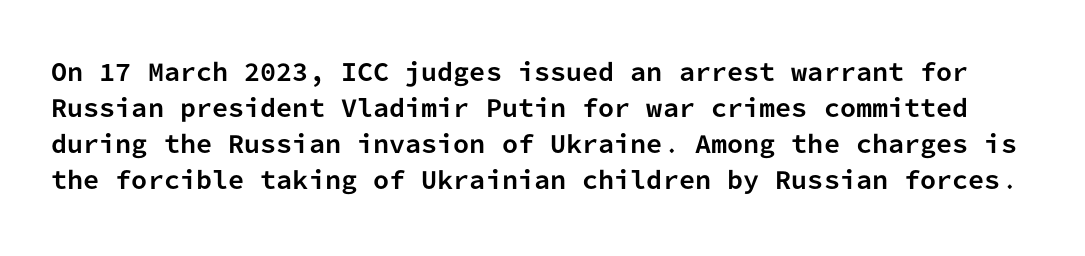
Nothing unusual about the tracking: characters are spaced as the font intends. The glyphs are unaccompanied by any horizontal stroke below them. How heavy is the stroke? Heavy — this is a bold. Successive baselines arrive at the customary interval. Is there any slant? The stems are plumb.
